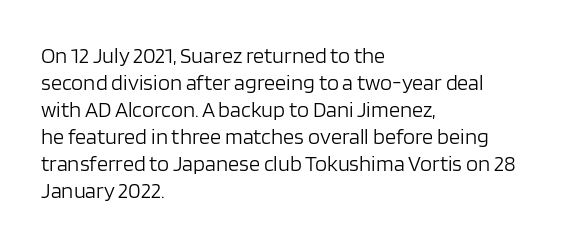
Beneath every word, the page is bare. The lettering holds an erect, upright posture throughout. Caption: face not bold, strokes unweighted. The gaps between neighbouring characters are ordinary and unremarkable.
